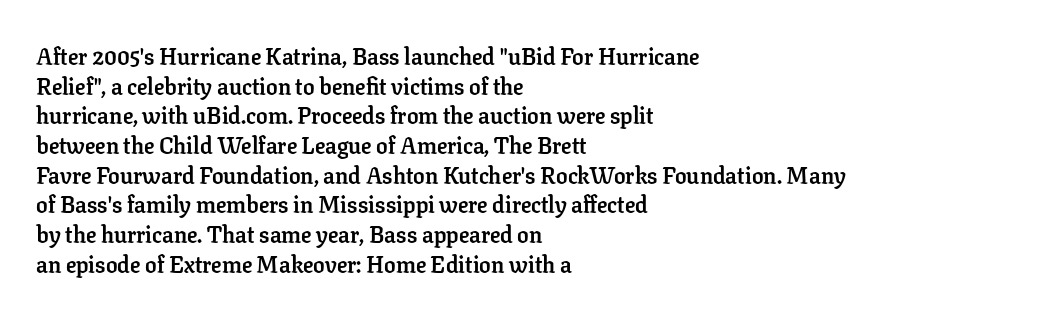
Q: Is the text bold? A: Yes.
Q: Is the text italic (slanted)? A: No, it is upright.
Q: Is the text underlined? A: No.
Q: How is the paragraph aligned? A: Left-aligned.
Q: Is the spacing between letters normal or unusually wide? A: Normal.
Q: Is the spacing between lines tight, normal or loose? A: Normal.
